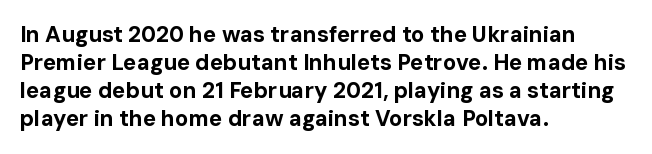
The passage is arranged the way most books set body copy — flush left. No word sits above an underline. Nobody touched the tracking dial on this one. Stroke thickness is high; the sample reads as a true bold.
